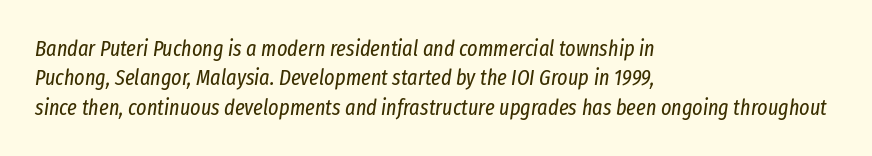
Compared with typical paragraphs, the rows here are spaced about the same. The space directly below the letters is spotless. On a weight scale, this lands at 450 or below. This sample uses plain, unmodified letter spacing. Every row of glyphs begins at an identical x-position on the left.
